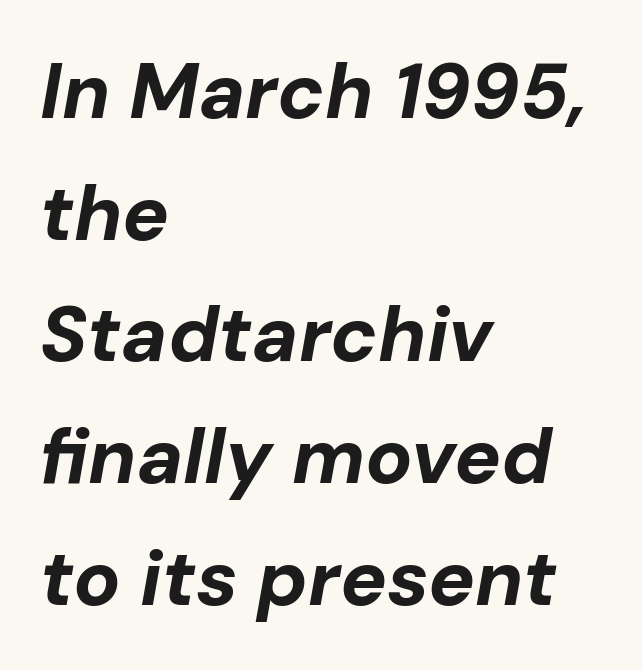
Where is the straight margin? On the left. Varying glyph widths throughout — classic text-font behaviour. Descender tails drop into unmarked territory. Quick note: italic. The tracking reads as untouched default to a designer's eye.
